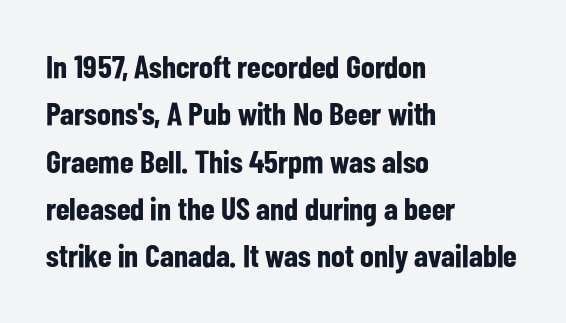
Nope, no serifs anywhere on these letters. This is roman type, the default non-slanted kind. Does the leading feel generous? No, just average. Heft: maximum for text — a bold. Observe the ordinary spacing: letters are neighbours, not strangers.
